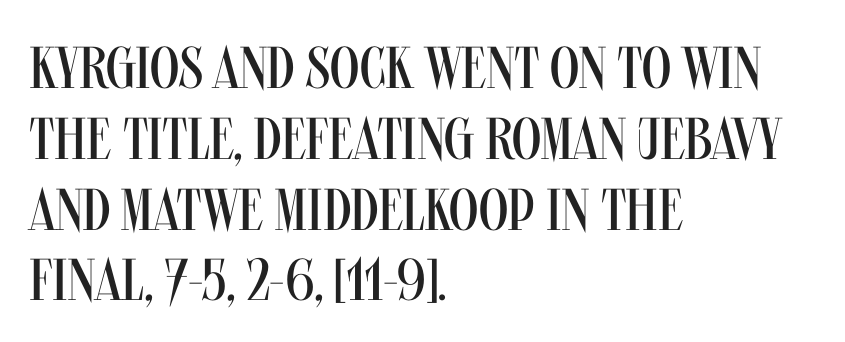
The image shows 59 px regular-weight, condensed sans-serif type, upright; set left-aligned, line spacing 1.2x, normal letter spacing, not underlined; medium stroke contrast and a large x-height.
